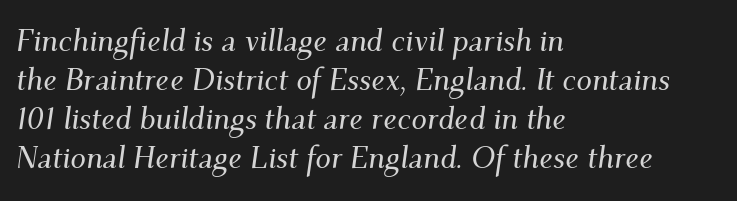
Left-aligned paragraph, ragged on the right. In terms of leading, this rendering sits right in the middle. Glyph-to-glyph distance matches everyday printed text. Stroke terminals: seriffed. Underline: absent.
